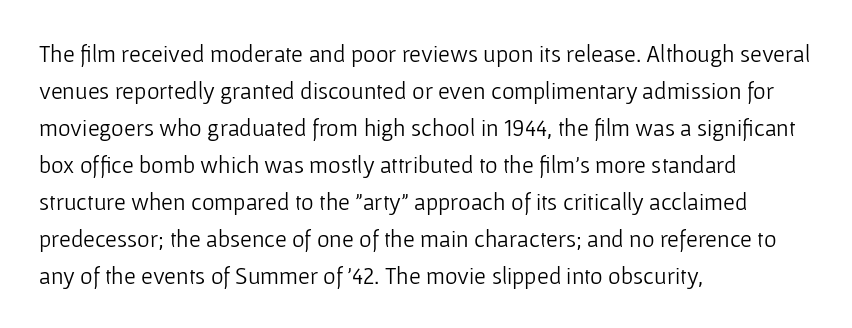
The image shows 24 px text type, upright; set left-aligned, normal line spacing (1.54x), normal letter spacing, not underlined.
